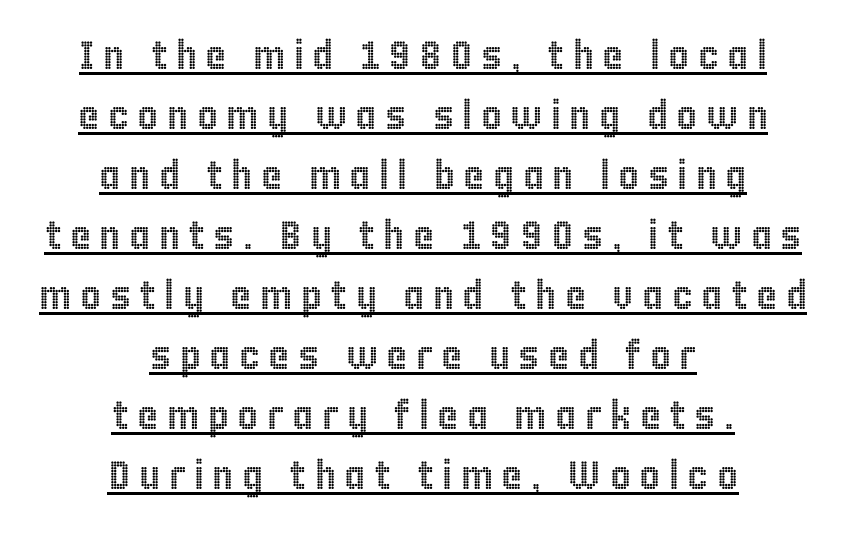
Rows of type keep a routine distance in the vertical direction. Here the designer chose a conventional face with non-uniform glyph widths. Vertical strokes here are truly vertical. Every row of glyphs is offset so its center matches the block's center. Underlined type. The letterforms stand isolated, each surrounded by extra space.
